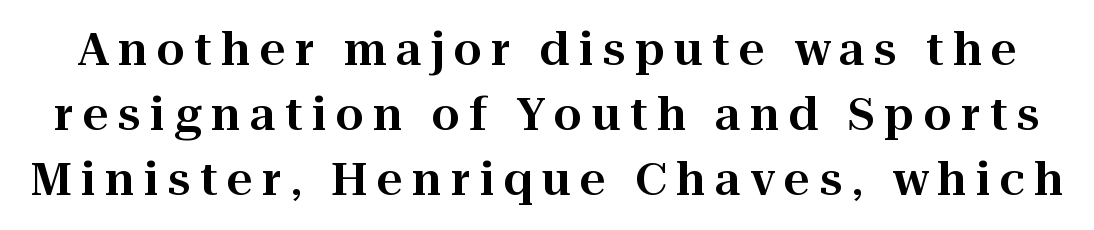
Q: Is the text italic (slanted)? A: No, it is upright.
Q: Is the typeface a serif or a sans-serif typeface? A: Serif.
Q: Is the text underlined? A: No.
Q: Is the spacing between letters normal or unusually wide? A: Unusually wide.
Q: Is the spacing between lines tight, normal or loose? A: Normal.
Q: Width (condensed, normal, or wide)? A: Normal.
Q: Stroke contrast? A: High.
Q: x-height? A: Medium.
Q: Monospaced? A: No.
